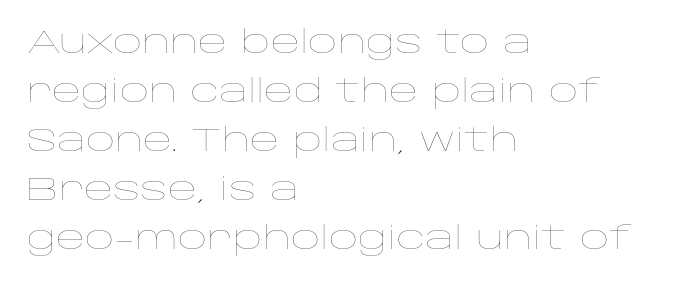
Q: Is the text bold? A: No.
Q: Is the text italic (slanted)? A: No, it is upright.
Q: Is the text underlined? A: No.
Q: How is the paragraph aligned? A: Left-aligned.
Q: Is the spacing between letters normal or unusually wide? A: Normal.
Q: Is the spacing between lines tight, normal or loose? A: Normal.
Q: Width (condensed, normal, or wide)? A: Wide.
Q: Stroke contrast? A: Low.
Q: x-height? A: Large.
Q: Monospaced? A: No.
